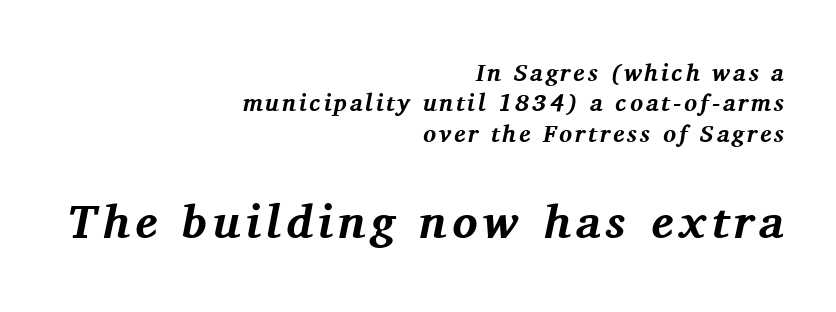
Q: Is the text bold? A: Yes.
Q: Is the text italic (slanted)? A: Yes, it leans right by about 11 degrees.
Q: Is the typeface a serif or a sans-serif typeface? A: Serif.
Q: Is the text underlined? A: No.
Q: How is the paragraph aligned? A: Right-aligned.
Q: Is the spacing between lines tight, normal or loose? A: Normal.
Q: Which block of text is set in a larger size, the first (top) or the second (bottom)? A: The second (bottom) one.
Q: Width (condensed, normal, or wide)? A: Normal.
Q: Stroke contrast? A: Medium.
Q: x-height? A: Medium.
Q: Monospaced? A: No.
